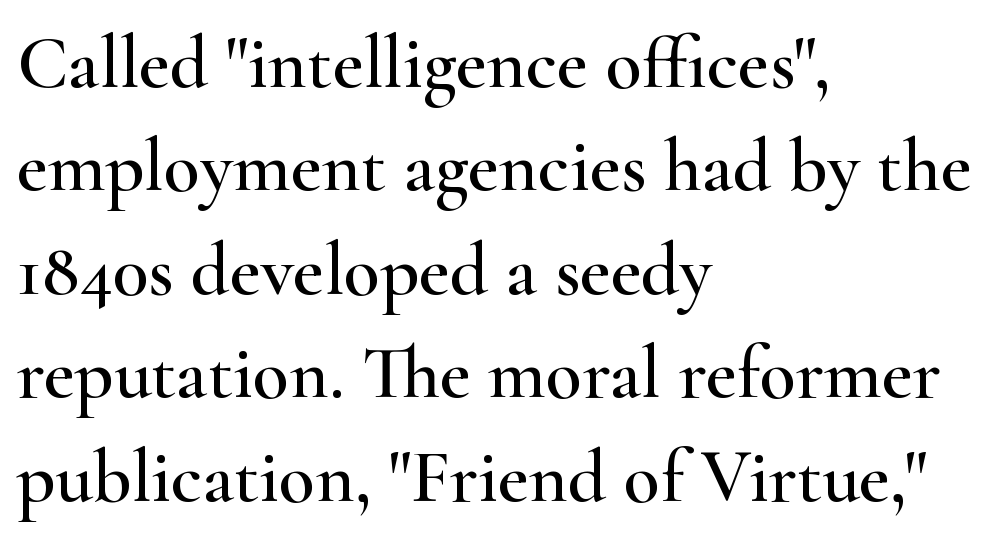
The image shows 75 px wide serif type, upright; set left-aligned, normal line spacing (1.38x), normal letter spacing, not underlined; high stroke contrast and a small x-height.
